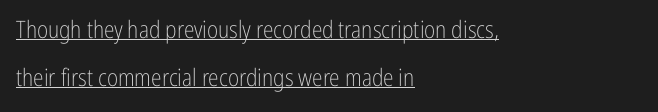
{"italic": "no", "bold": "no", "underline": "yes", "align": "left", "line_spacing": "loose", "line_spacing_ratio": 1.98, "letter_spacing": "normal", "letter_spacing_em": 0.0, "glyph_px": 24}
